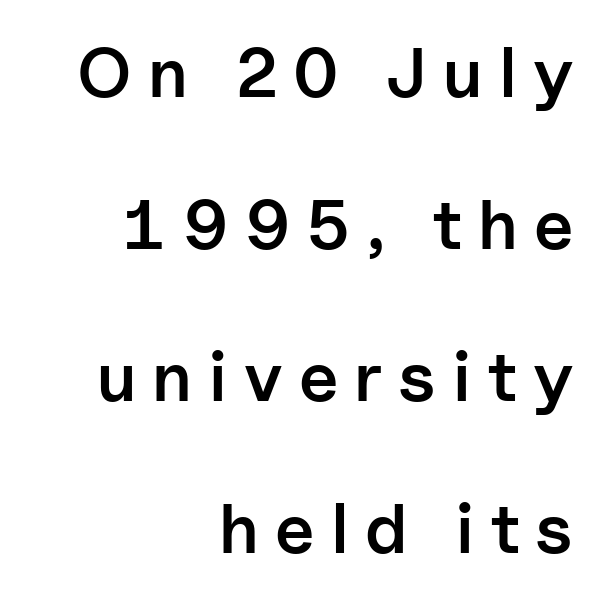
The passage shown is semibold, sitting just below true bold. The area under the type is left untouched. Reading down the column, the eye jumps a long way to each next line. Each letter's strokes conclude bluntly, with no projecting serifs. Teacher's note: observe the even right margin — that is flush-right alignment.
